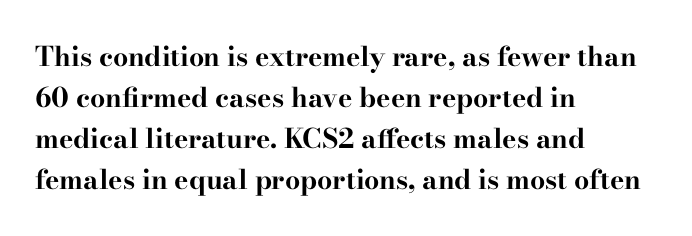
The image shows 27 px bold type, upright; set left-aligned, normal line spacing (1.52x), normal letter spacing, not underlined.
